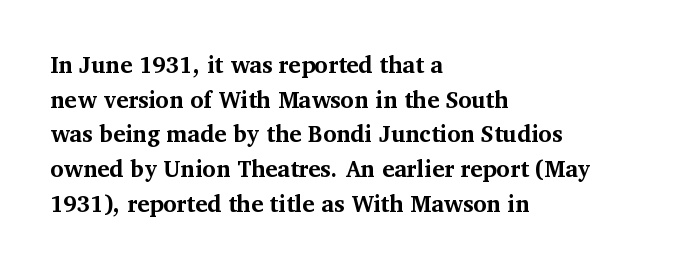
{"italic": "no", "bold": "yes", "underline": "no", "align": "left", "line_spacing": "normal", "line_spacing_ratio": 1.51, "letter_spacing": "normal", "letter_spacing_em": 0.0, "glyph_px": 23}
